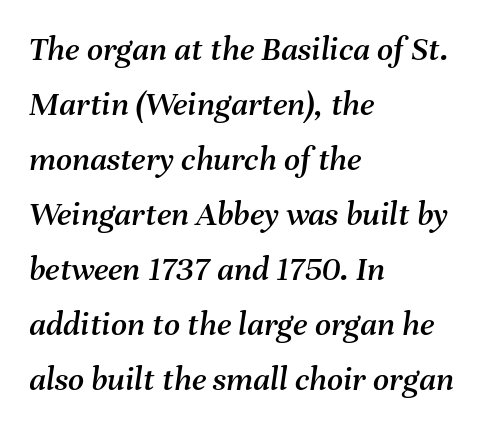
{"italic": "yes", "lean": "right", "slant_degrees": 8, "width": "normal", "stroke_contrast": "medium", "x_height": "medium", "monospaced": "no", "underline": "no", "align": "left", "line_spacing": "normal", "line_spacing_ratio": 1.57, "letter_spacing": "normal", "letter_spacing_em": 0.0, "glyph_px": 35}
